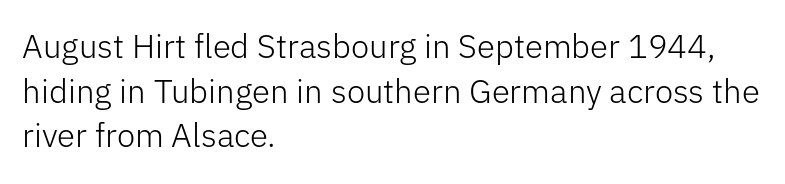
{"serif": "no", "italic": "no", "bold": "no", "weight": "light", "width": "normal", "stroke_contrast": "low", "x_height": "medium", "monospaced": "no", "underline": "no", "align": "left", "line_spacing": "normal", "line_spacing_ratio": 1.35, "letter_spacing": "normal", "letter_spacing_em": 0.0, "glyph_px": 33}
